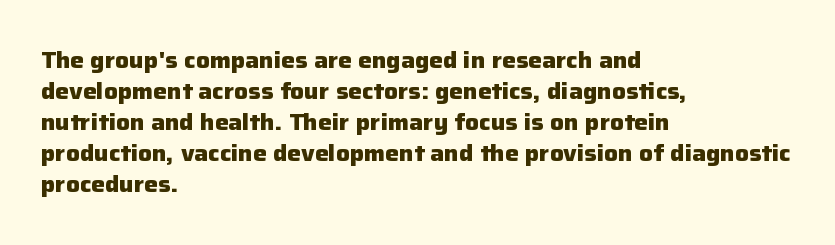
Q: Is the text bold? A: Yes.
Q: Is the text italic (slanted)? A: No, it is upright.
Q: Is the text underlined? A: No.
Q: How is the paragraph aligned? A: Left-aligned.
Q: Is the spacing between letters normal or unusually wide? A: Normal.
Q: Is the spacing between lines tight, normal or loose? A: Normal.
